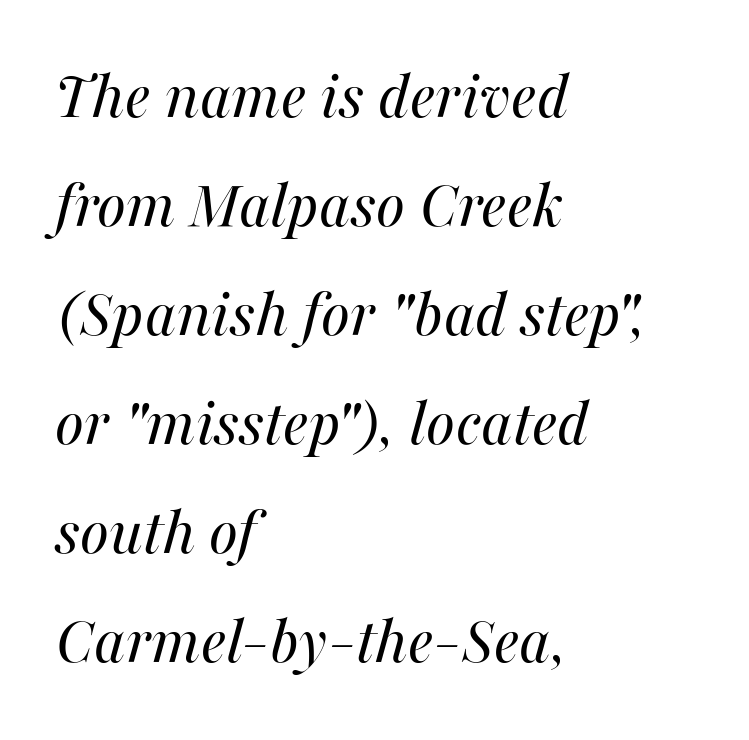
{"italic": "yes", "lean": "right", "slant_degrees": 16, "bold": "no", "weight": "regular", "width": "normal", "stroke_contrast": "medium", "x_height": "medium", "monospaced": "no", "underline": "no", "align": "left", "line_spacing": "normal", "line_spacing_ratio": 1.58, "letter_spacing": "normal", "letter_spacing_em": 0.0, "glyph_px": 69}
